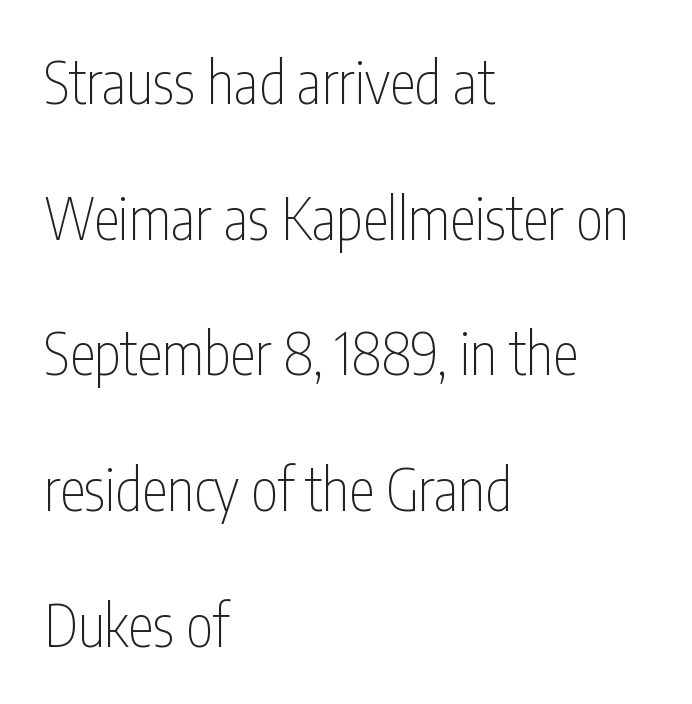
The image shows 58 px thin, condensed sans-serif type, upright; set left-aligned, loose line spacing (2.34x), normal letter spacing, not underlined; low stroke contrast and a medium x-height.
